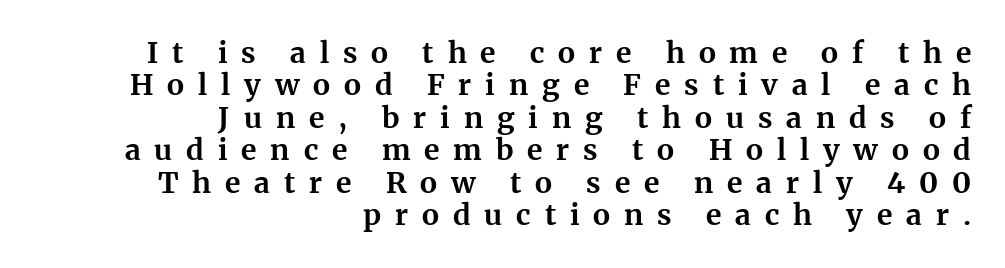
The image shows 29 px bold serif type, upright; set right-aligned, tight line spacing (1.12x), unusually wide letter spacing (+0.48 em), not underlined; medium stroke contrast and a medium x-height.
